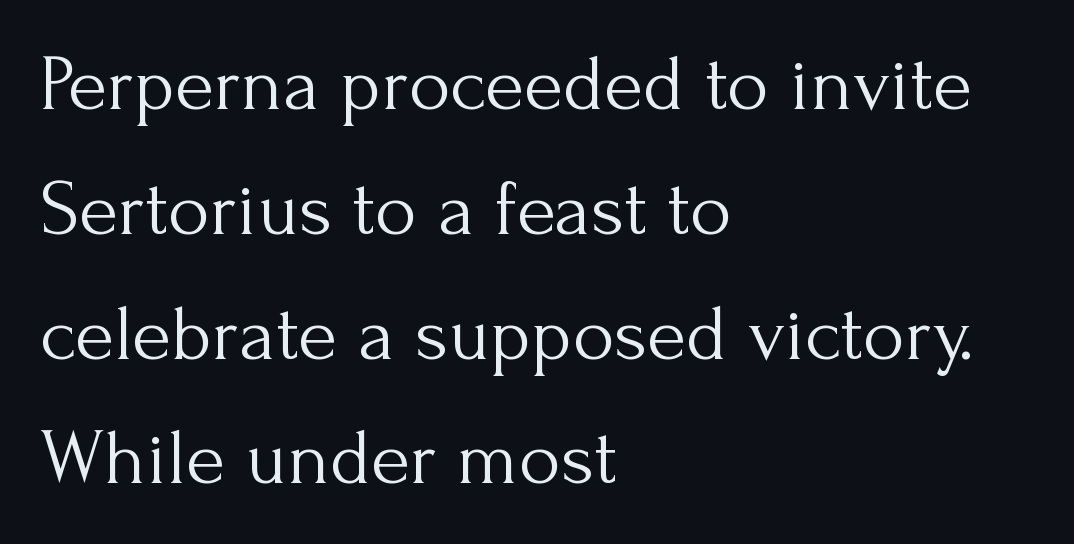
The image shows 80 px light serif type, upright; set left-aligned, normal line spacing (1.56x), normal letter spacing, not underlined; medium stroke contrast and a small x-height.
